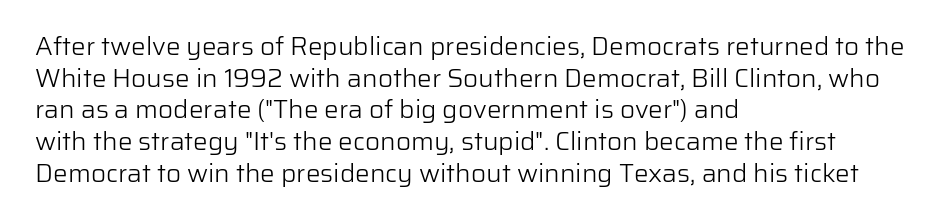
Q: Is the text bold? A: No.
Q: Is the text italic (slanted)? A: No, it is upright.
Q: Is the text underlined? A: No.
Q: How is the paragraph aligned? A: Left-aligned.
Q: Is the spacing between letters normal or unusually wide? A: Normal.
